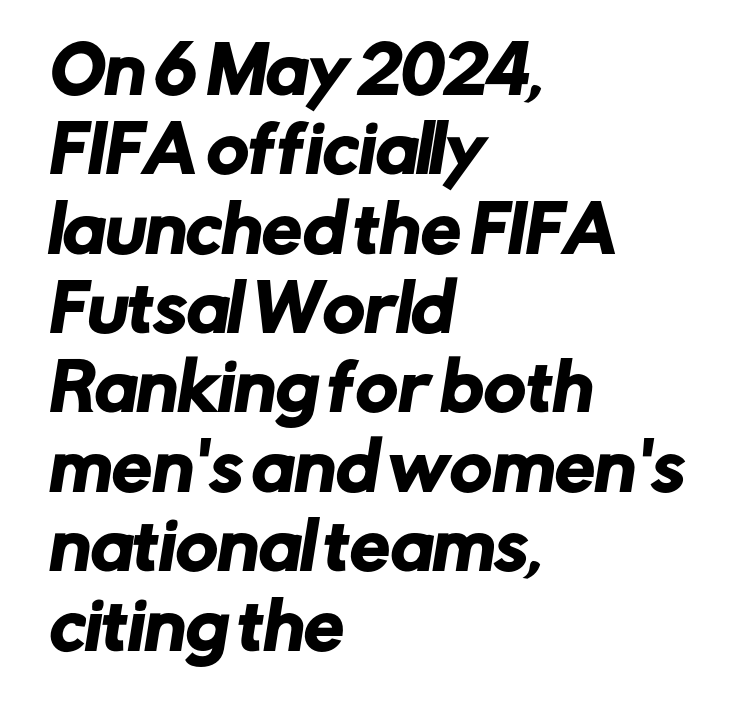
Q: Is the typeface a serif or a sans-serif typeface? A: Sans-serif.
Q: Is the text underlined? A: No.
Q: How is the paragraph aligned? A: Left-aligned.
Q: Is the spacing between letters normal or unusually wide? A: Normal.
Q: Width (condensed, normal, or wide)? A: Normal.
Q: Stroke contrast? A: Low.
Q: x-height? A: Medium.
Q: Monospaced? A: No.
